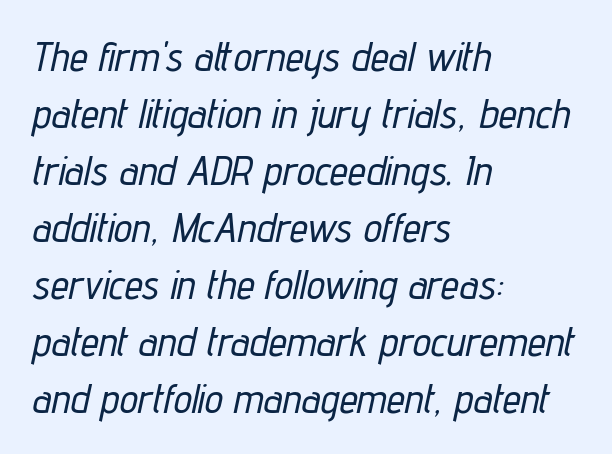
The image shows 41 px condensed type, italic (leaning right); set left-aligned, normal line spacing (1.39x), normal letter spacing, not underlined; low stroke contrast and a medium x-height.
